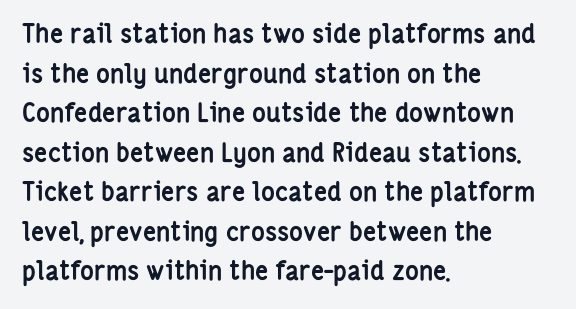
Q: Is the text bold? A: Yes.
Q: Is the text italic (slanted)? A: No, it is upright.
Q: Is the text underlined? A: No.
Q: How is the paragraph aligned? A: Left-aligned.
Q: Is the spacing between letters normal or unusually wide? A: Normal.
Q: Is the spacing between lines tight, normal or loose? A: Normal.
